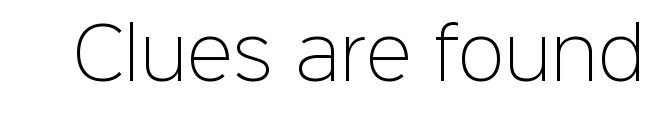
{"serif": "no", "italic": "no", "bold": "no", "weight": "light", "width": "normal", "stroke_contrast": "low", "x_height": "medium", "monospaced": "no", "underline": "no", "letter_spacing": "normal", "letter_spacing_em": 0.0, "glyph_px": 70}
